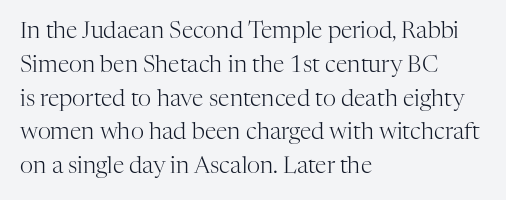
{"italic": "no", "bold": "no", "underline": "no", "align": "left", "line_spacing": "normal", "line_spacing_ratio": 1.47, "letter_spacing": "normal", "letter_spacing_em": 0.0, "glyph_px": 23}
